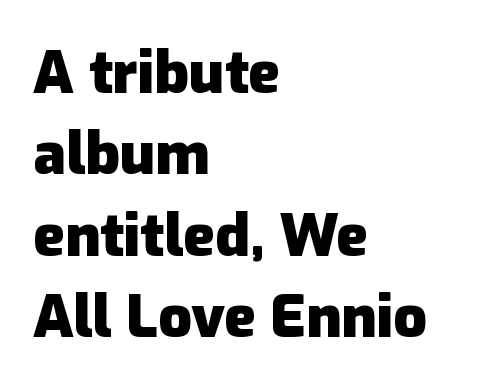
The image shows 59 px heavy sans-serif type, upright; set left-aligned, normal line spacing (1.38x), normal letter spacing, not underlined; low stroke contrast and a medium x-height.
